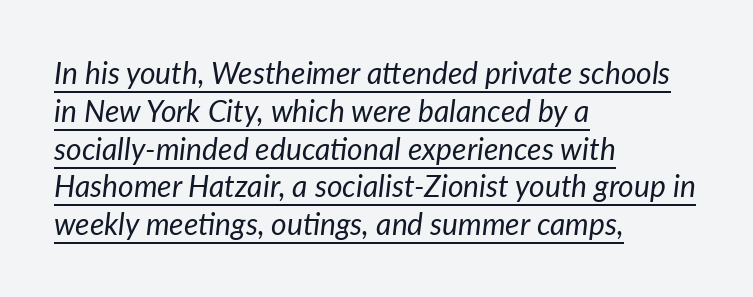
Q: Is the text bold? A: No.
Q: Is the text italic (slanted)? A: Yes, it leans right by about 7 degrees.
Q: Is the text underlined? A: Yes.
Q: How is the paragraph aligned? A: Left-aligned.
Q: Is the spacing between letters normal or unusually wide? A: Normal.
Q: Is the spacing between lines tight, normal or loose? A: Normal.
Q: Width (condensed, normal, or wide)? A: Normal.
Q: Stroke contrast? A: Low.
Q: x-height? A: Medium.
Q: Monospaced? A: No.
